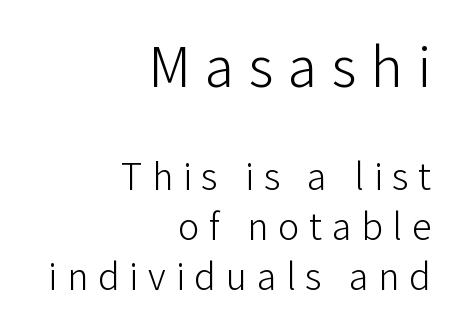
Glyph-to-glyph distance is far greater than everyday printed text. Vertically, the passage feels balanced, rows spaced as you'd expect. Regarding serifs, this sample does without them. Unlike italic type, these characters show no tilt at all. Alignment: flush right. Check the space under the baseline: it is left empty.
